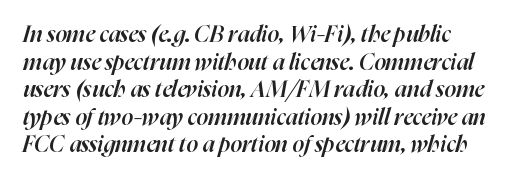
The area under the type is left untouched. Each word holds together tightly as a unit, with standard inter-letter gaps. An italicized treatment has been applied to the whole sample. Notice how the passage keeps a crisp vertical edge on the left only.
